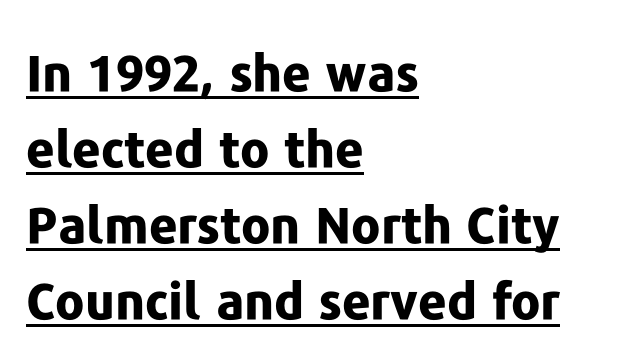
{"serif": "no", "italic": "no", "bold": "yes", "weight": "bold", "width": "normal", "stroke_contrast": "low", "x_height": "medium", "monospaced": "no", "underline": "yes", "align": "left", "line_spacing": "normal", "line_spacing_ratio": 1.52, "letter_spacing": "normal", "letter_spacing_em": 0.0, "glyph_px": 50}
